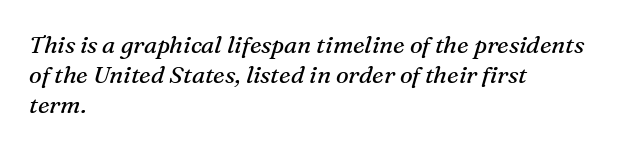
Q: Is the text bold? A: No.
Q: Is the text italic (slanted)? A: Yes, it leans right by about 16 degrees.
Q: Is the text underlined? A: No.
Q: How is the paragraph aligned? A: Left-aligned.
Q: Is the spacing between letters normal or unusually wide? A: Normal.
Q: Is the spacing between lines tight, normal or loose? A: Normal.
